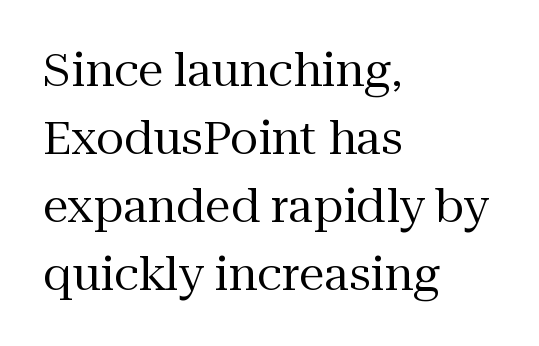
Visually the block forms a straight wall on the left and a jagged coastline on the right. If you measured baseline to baseline, you'd find a middling distance. The characters are drawn with everyday or finer stroke widths. Is there any slant? The stems are plumb. Here the glyphs are tracked normally, forming tight word shapes. This rendering employs a face with finishing strokes, i.e., a serif.
